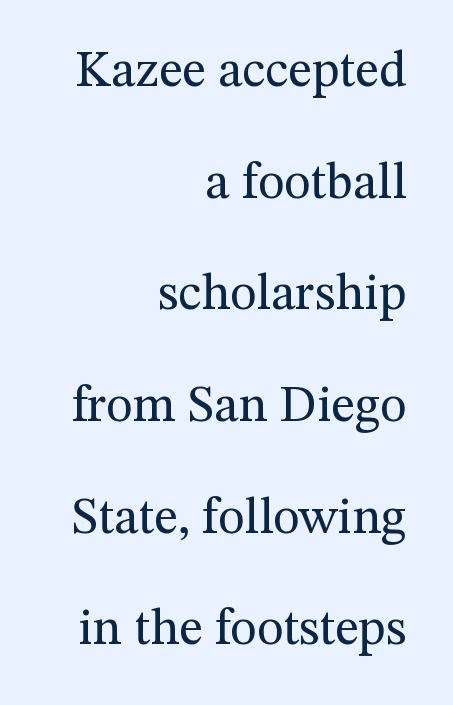
Q: Is the text bold? A: No.
Q: Is the text italic (slanted)? A: No, it is upright.
Q: Is the typeface a serif or a sans-serif typeface? A: Serif.
Q: Is the text underlined? A: No.
Q: How is the paragraph aligned? A: Right-aligned.
Q: Is the spacing between letters normal or unusually wide? A: Normal.
Q: Is the spacing between lines tight, normal or loose? A: Loose.
Q: Width (condensed, normal, or wide)? A: Normal.
Q: Stroke contrast? A: Medium.
Q: x-height? A: Medium.
Q: Monospaced? A: No.
